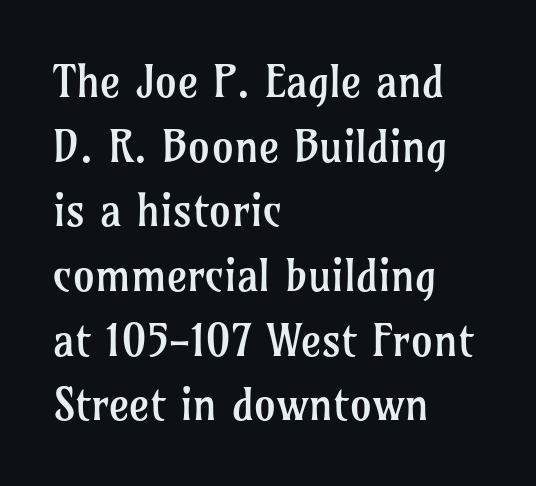
In terms of posture, this sample is upright. Character widths vary here, with narrow letters taking less room than wide ones. The letterforms sit shoulder to shoulder at normal distance. Nobody drew a line under any word here.
